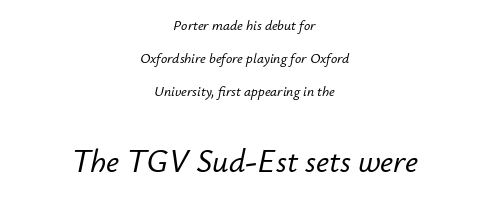
{"italic": "yes", "lean": "right", "slant_degrees": 12, "width": "normal", "stroke_contrast": "low", "x_height": "small", "monospaced": "no", "underline": "no", "align": "center", "line_spacing": "loose", "line_spacing_ratio": 2.36, "letter_spacing": "normal", "letter_spacing_em": 0.0, "larger_block": "second", "size_ratio": 2.29, "glyph_px": 32}
